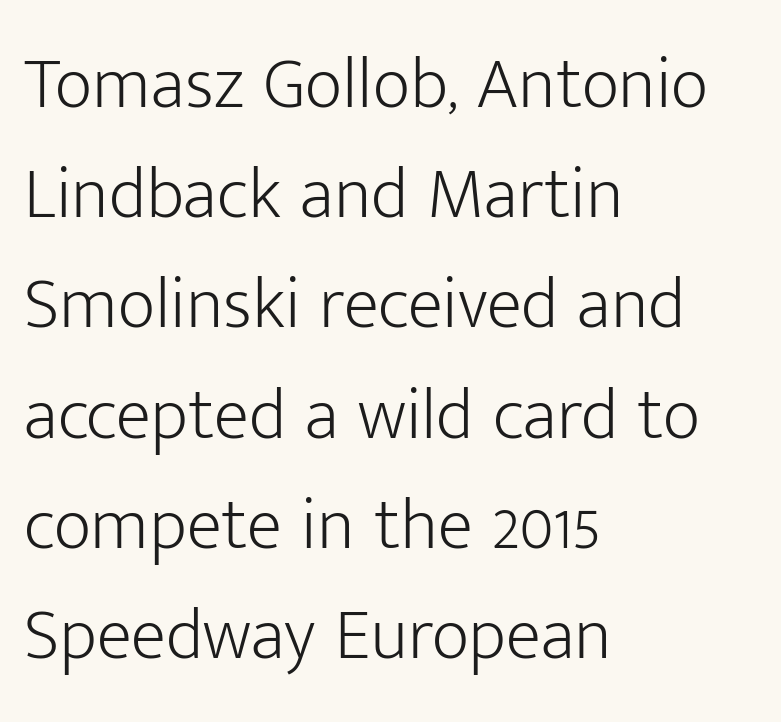
Look at the tracking — it's just the regular setting, nothing added. Does the type have serifs? No, each stem ends abruptly. Is the block centered? No — it sits flush against the left margin. Summary of vertical rhythm: regular, with standard interline spacing. Descender tails drop into unmarked territory. The weight tops out at a normal text grade.
